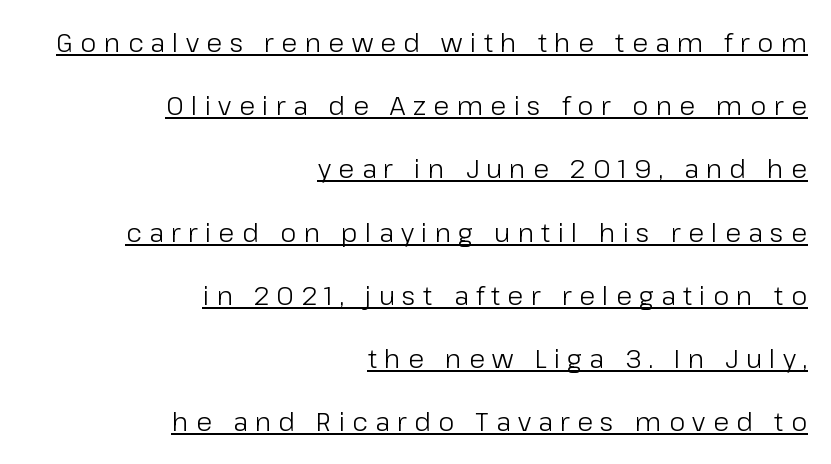
The image shows 26 px text type, upright; set right-aligned, loose line spacing (2.43x), unusually wide letter spacing (+0.28 em), underlined.
